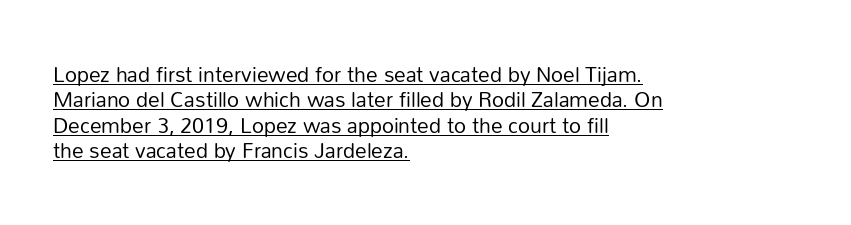
This is the regular roman posture of the typeface. Weight: in the light-to-regular range. Where is the straight margin? On the left. This is underlined copy, the kind a proofreader might mark for attention. The letters sit at their default tracking, neither squeezed nor spread.
